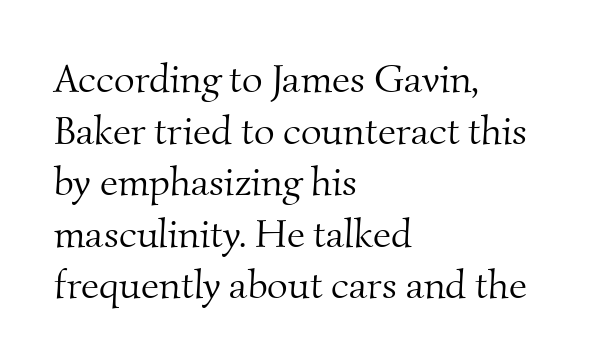
The zone under the glyphs is completely vacant. This reads as an unemphasized weight, regular at the heaviest. Is this a sans? No — the strokes have serifs. The rendering uses natural spacing where letterforms have individual widths. The letters sit at their default tracking, neither squeezed nor spread.
